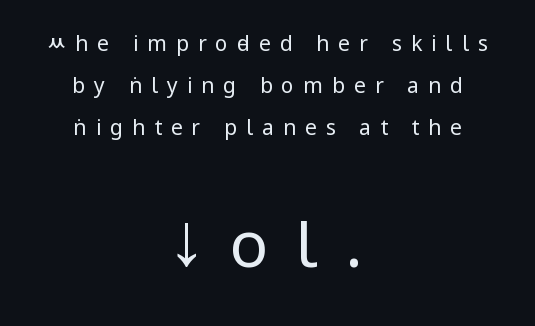
Q: Is the text bold? A: No.
Q: Is the text italic (slanted)? A: No, it is upright.
Q: Is the typeface a serif or a sans-serif typeface? A: Sans-serif.
Q: Is the text underlined? A: No.
Q: How is the paragraph aligned? A: Centered.
Q: Is the spacing between letters normal or unusually wide? A: Unusually wide.
Q: Is the spacing between lines tight, normal or loose? A: Loose.
Q: Which block of text is set in a larger size, the first (top) or the second (bottom)? A: The second (bottom) one.
Q: Width (condensed, normal, or wide)? A: Condensed.
Q: Stroke contrast? A: Low.
Q: x-height? A: Large.
Q: Monospaced? A: No.
